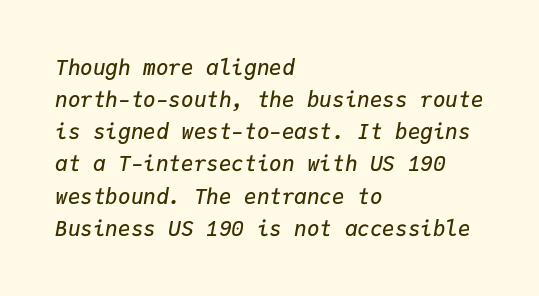
Leftover space on each line is placed entirely after the last word. Default kerning and tracking; the words read as compact shapes. Successive baselines arrive at the customary interval. This is moderately heavy type, rendered in semibold.
